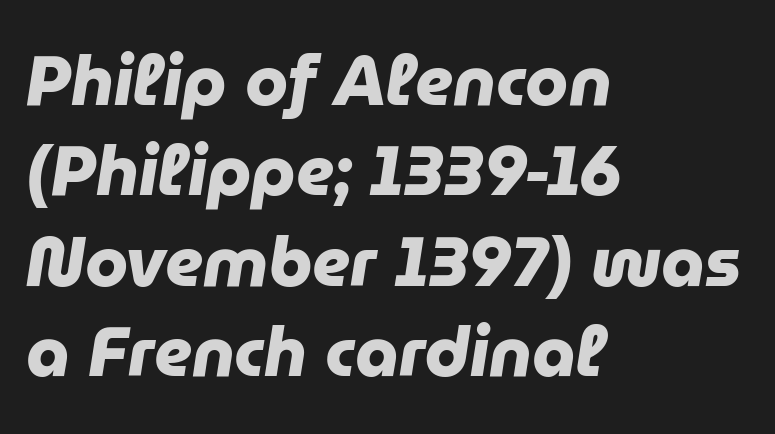
{"serif": "no", "bold": "yes", "weight": "heavy", "width": "normal", "stroke_contrast": "low", "x_height": "medium", "monospaced": "no", "underline": "no", "align": "left", "line_spacing": "normal", "line_spacing_ratio": 1.31, "letter_spacing": "normal", "letter_spacing_em": 0.0, "glyph_px": 69}
